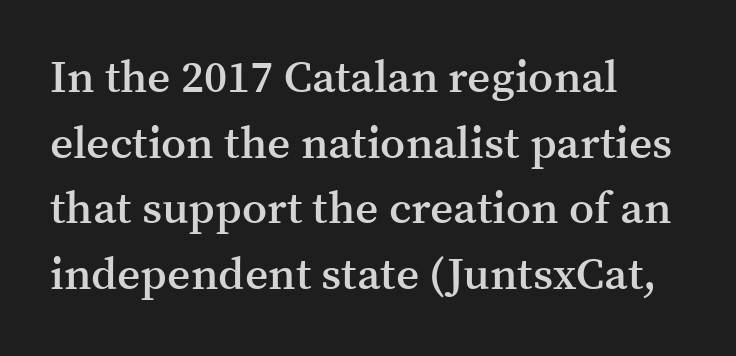
Q: Is the text bold? A: Semi-bold.
Q: Is the text italic (slanted)? A: No, it is upright.
Q: Is the typeface a serif or a sans-serif typeface? A: Serif.
Q: Is the text underlined? A: No.
Q: How is the paragraph aligned? A: Left-aligned.
Q: Is the spacing between letters normal or unusually wide? A: Normal.
Q: Is the spacing between lines tight, normal or loose? A: Normal.
Q: Width (condensed, normal, or wide)? A: Normal.
Q: Stroke contrast? A: Medium.
Q: x-height? A: Medium.
Q: Monospaced? A: No.
